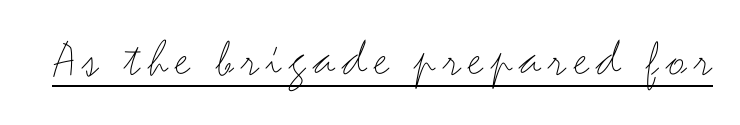
A quiet, ordinary-to-light weight characterises the typeface. The glyphs in this specimen are sans serif. The lettering is marked with a stroke running underneath it. Note the varied advance widths — an 'i' is clearly narrower than an 'm'.
